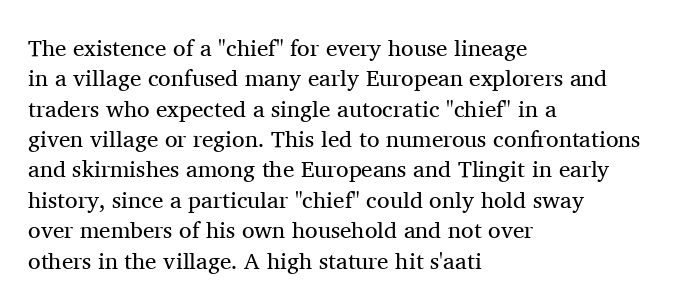
The space directly below the letters is spotless. Caption: standard tracking, unaltered. Vertically, the passage feels balanced, rows spaced as you'd expect. Does the lettering tilt? It doesn't — this is upright.
